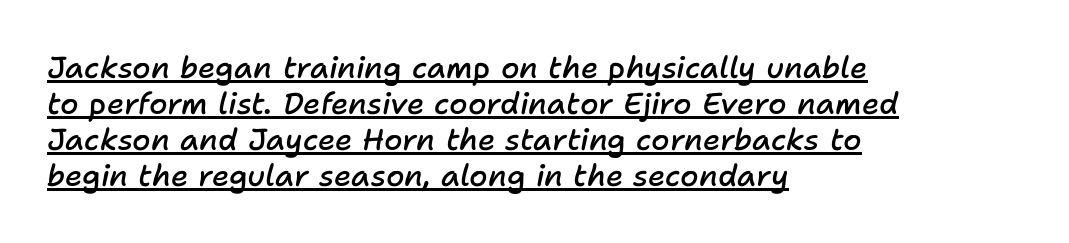
Leftover space on each line is placed entirely after the last word. A typographer would call this underscored text. What stands out about the letter spacing? Nothing — it is the standard amount. The whole block is typeset with a tilt. Set as a demibold, roughly 600 on the weight scale.
